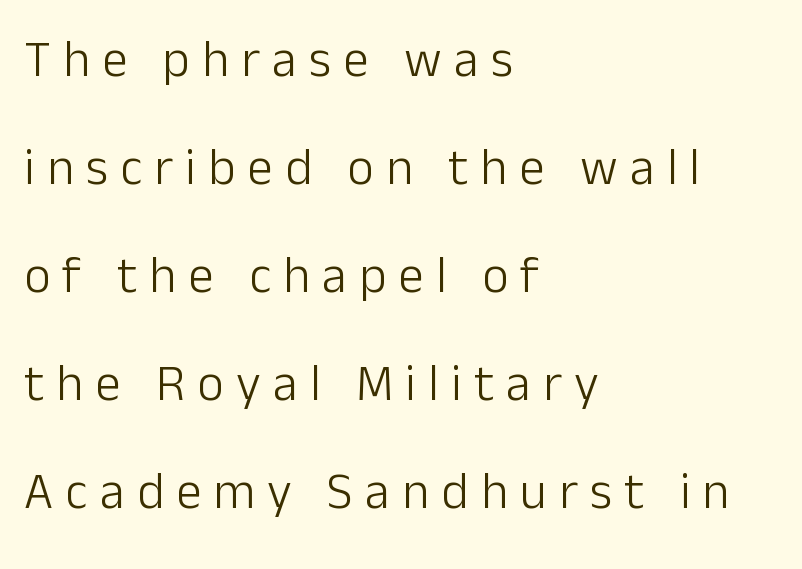
Posture: straight, roman, zero tilt. The space between consecutive lines is lavish. Does the type have serifs? No, each stem ends abruptly. The foot of each line stays bare and open.
